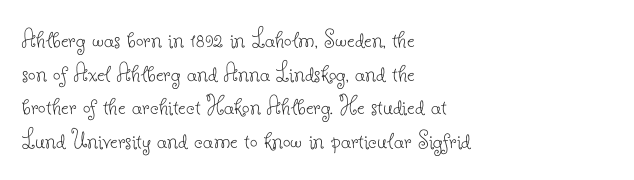
Q: Is the text bold? A: No.
Q: Is the text italic (slanted)? A: No, it is upright.
Q: Is the text underlined? A: No.
Q: How is the paragraph aligned? A: Left-aligned.
Q: Is the spacing between letters normal or unusually wide? A: Normal.
Q: Is the spacing between lines tight, normal or loose? A: Normal.
